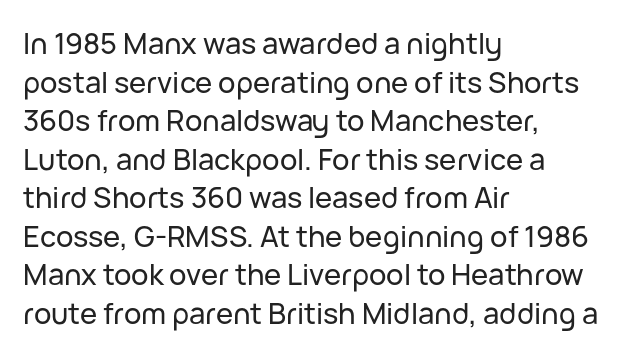
Casual observation: everything's shoved over to the left. Are there feet on the stems? There aren't — it's a sans. Check the space under the baseline: it is left empty. Characters remain perfectly vertical along every line. Inter-character spacing is left at the font's built-in metrics.
